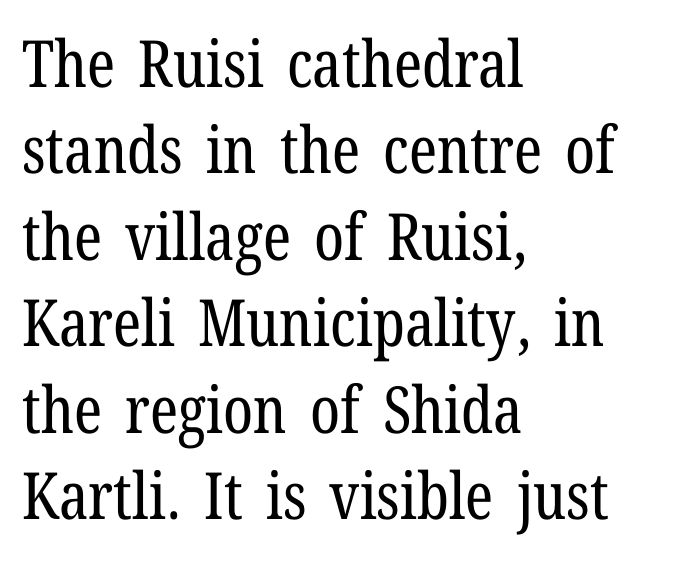
Where is the straight margin? On the left. Notice how descenders clear the ascenders below comfortably — that's standard leading. The foot of each line stays bare and open. Caption: face not bold, strokes unweighted. Italic: no, the glyphs are upright roman. In terms of letterform style, serifs are clearly present.
